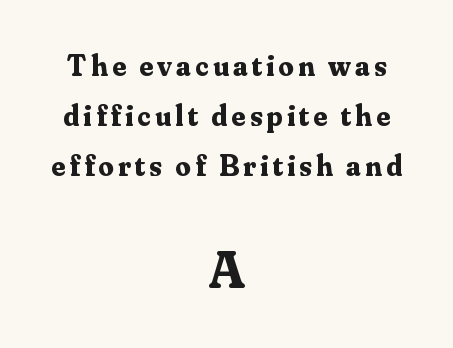
{"serif": "yes", "italic": "no", "bold": "yes", "weight": "bold", "width": "normal", "stroke_contrast": "medium", "x_height": "small", "monospaced": "no", "underline": "no", "align": "center", "line_spacing": "normal", "line_spacing_ratio": 1.66, "larger_block": "second", "size_ratio": 1.73, "glyph_px": 52}
